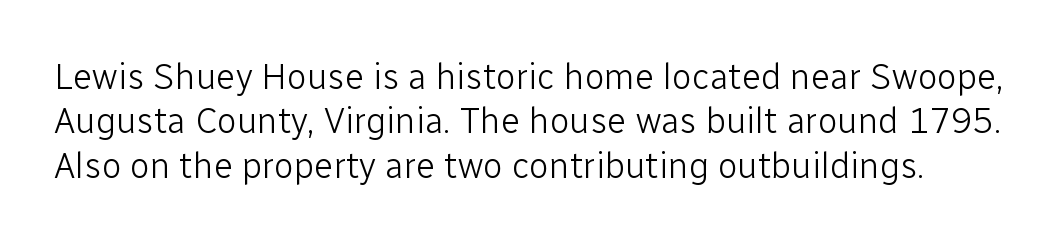
The letters advance in unequal steps, a hallmark of proportional type. Examine the stroke ends and you'll find no serifs. You could call the tracking neutral — neither tight nor loose. The gap between lines stays unmarked.
